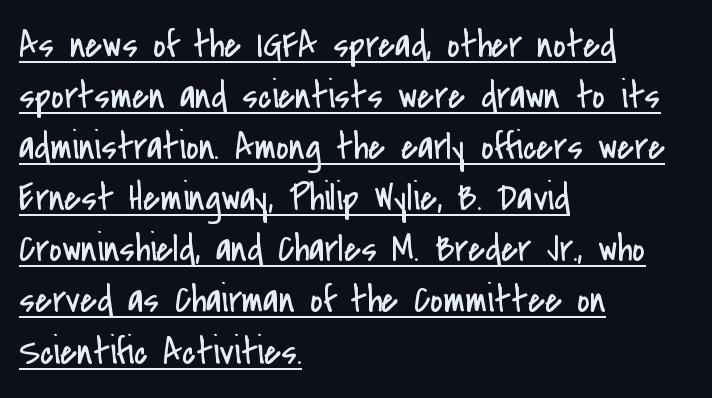
These lines are rendered in a variable-pitch font. This sample uses a sans-serif face. No chunkiness to these letters — they're not bold. Leftover space on each line is placed entirely after the last word. Horizontal bands of white between lines are of average thickness.
